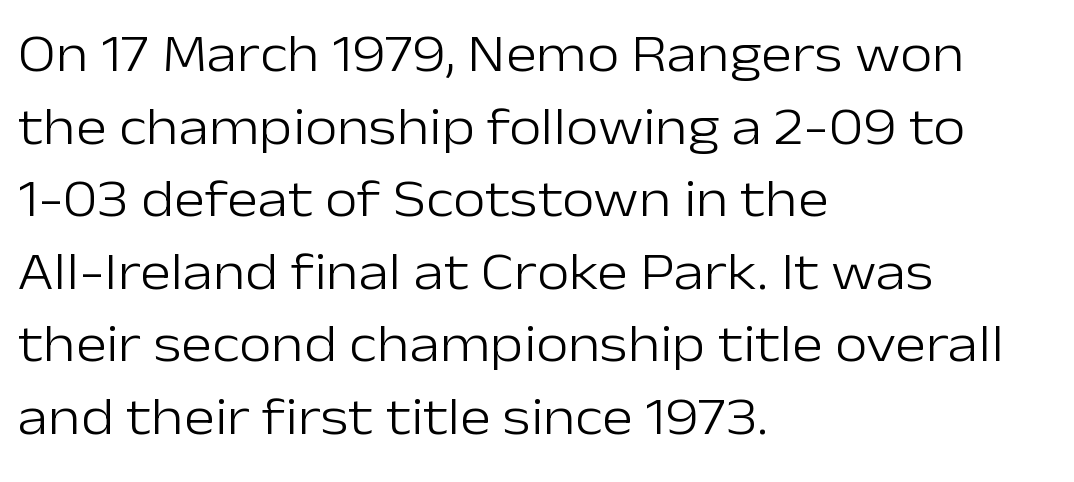
Q: Is the text bold? A: No.
Q: Is the text italic (slanted)? A: No, it is upright.
Q: Is the typeface a serif or a sans-serif typeface? A: Sans-serif.
Q: Is the text underlined? A: No.
Q: How is the paragraph aligned? A: Left-aligned.
Q: Is the spacing between letters normal or unusually wide? A: Normal.
Q: Is the spacing between lines tight, normal or loose? A: Normal.
Q: Width (condensed, normal, or wide)? A: Normal.
Q: Stroke contrast? A: Low.
Q: x-height? A: Medium.
Q: Monospaced? A: No.
